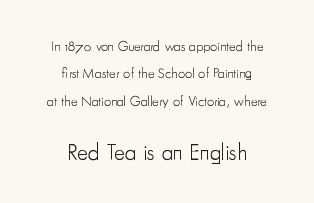
The image shows 23 px text type, upright; set centered, loose line spacing (1.96x), normal letter spacing, not underlined; the second (bottom) block is 1.64x larger.
